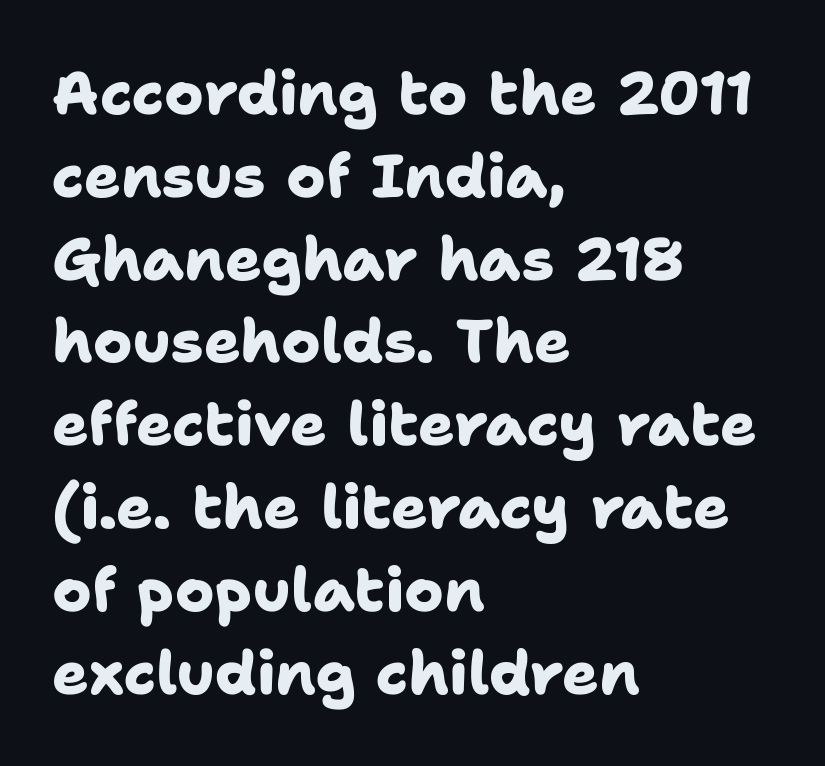
Here the designer chose a conventional face with non-uniform glyph widths. Each letter's strokes conclude bluntly, with no projecting serifs. These lines carry a lot of weight — the face is fully bold. The letters sit at their default tracking, neither squeezed nor spread.
